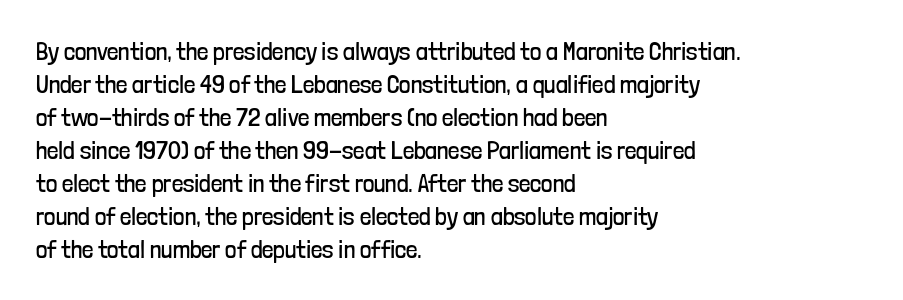
{"italic": "no", "bold": "no", "underline": "no", "align": "left", "line_spacing": "normal", "line_spacing_ratio": 1.32, "letter_spacing": "normal", "letter_spacing_em": 0.0, "glyph_px": 25}
